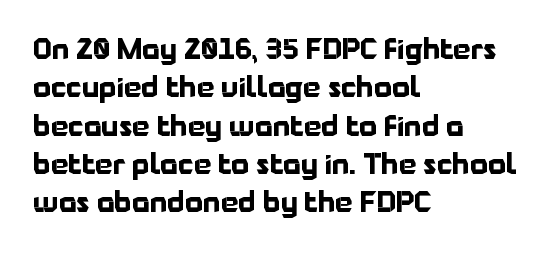
{"serif": "no", "italic": "no", "bold": "yes", "weight": "bold", "width": "normal", "stroke_contrast": "low", "x_height": "medium", "monospaced": "no", "underline": "no", "align": "left", "line_spacing": "normal", "line_spacing_ratio": 1.37, "letter_spacing": "normal", "letter_spacing_em": 0.0, "glyph_px": 28}
